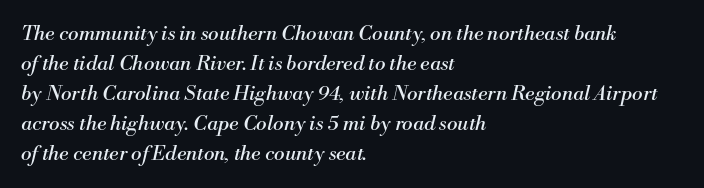
The image shows 20 px text type, italic (leaning right); set left-aligned, normal line spacing (1.5x), normal letter spacing, not underlined.
